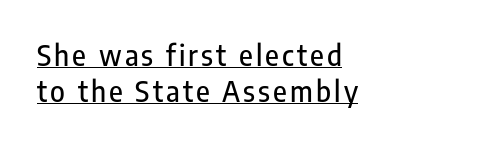
Q: Is the text italic (slanted)? A: No, it is upright.
Q: Is the typeface a serif or a sans-serif typeface? A: Sans-serif.
Q: Is the text underlined? A: Yes.
Q: How is the paragraph aligned? A: Left-aligned.
Q: Is the spacing between lines tight, normal or loose? A: Normal.
Q: Width (condensed, normal, or wide)? A: Condensed.
Q: Stroke contrast? A: Low.
Q: x-height? A: Medium.
Q: Monospaced? A: No.
